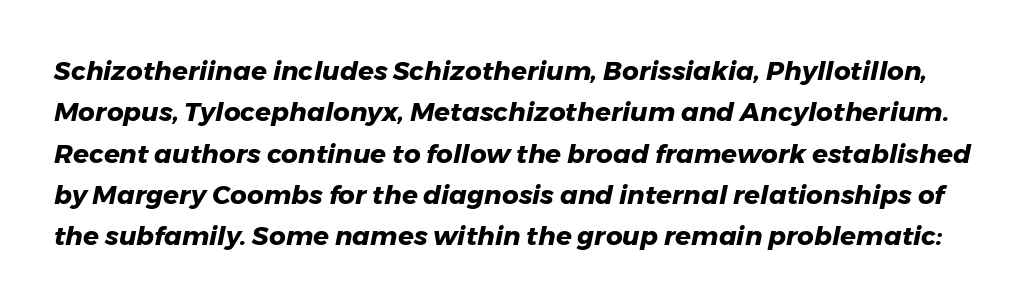
The image shows 26 px bold type, italic (leaning right); set normal line spacing (1.59x), normal letter spacing, not underlined.
